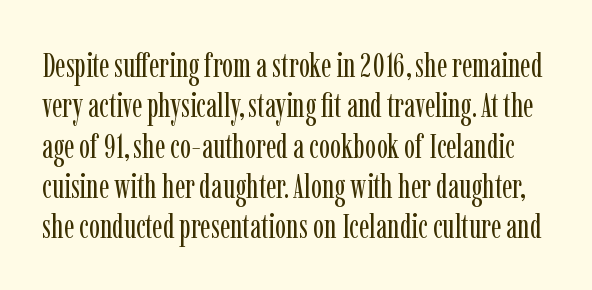
{"serif": "yes", "italic": "no", "bold": "no", "weight": "regular", "width": "condensed", "stroke_contrast": "low", "x_height": "medium", "monospaced": "no", "underline": "no", "line_spacing_ratio": 1.22, "letter_spacing": "normal", "letter_spacing_em": 0.0, "glyph_px": 33}
